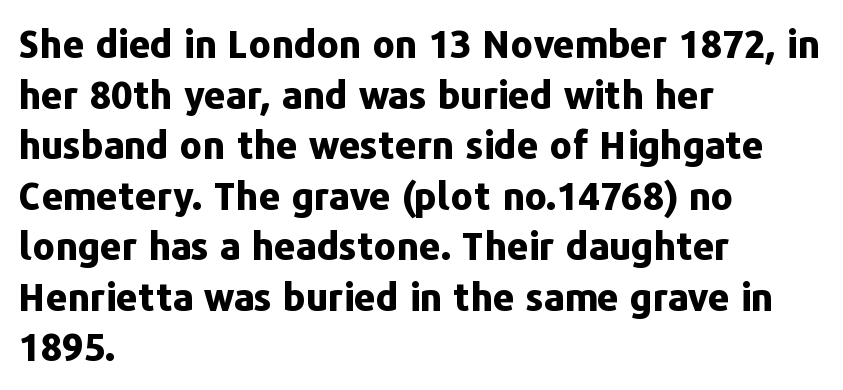
The image shows 38 px bold sans-serif type, upright; set left-aligned, normal line spacing (1.33x), normal letter spacing, not underlined; low stroke contrast and a medium x-height.
